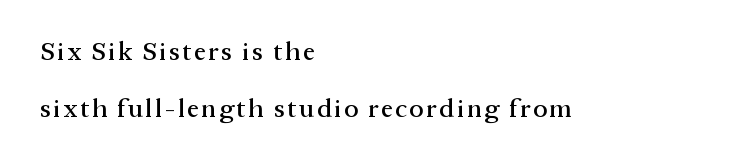
Q: Is the text italic (slanted)? A: No, it is upright.
Q: Is the text underlined? A: No.
Q: How is the paragraph aligned? A: Left-aligned.
Q: Is the spacing between lines tight, normal or loose? A: Loose.
